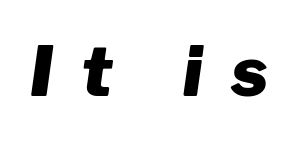
Each row of text sits above clean, open space. Heavy-handed strokes throughout: this text is bold. The rendering inserts visible extra space after every character. If you drew a line through each stem, it would be angled. You could not count columns in this text — the font is proportionally spaced.
